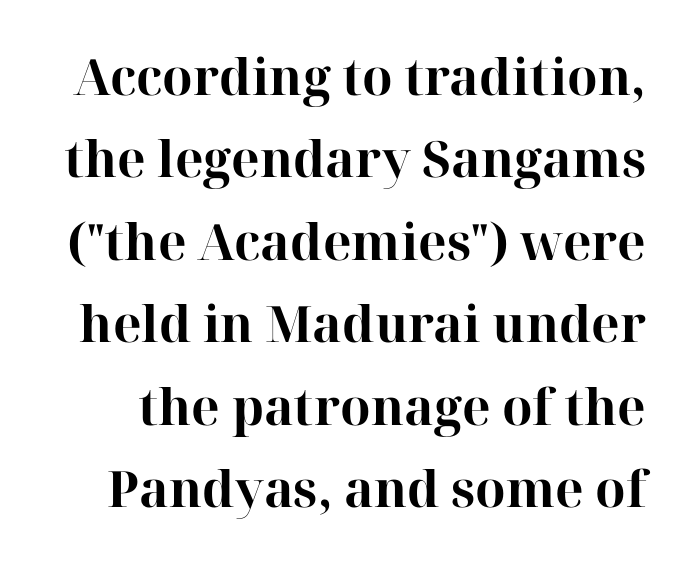
The image shows 50 px bold serif type, upright; set normal line spacing (1.65x), normal letter spacing, not underlined; high stroke contrast and a medium x-height.
